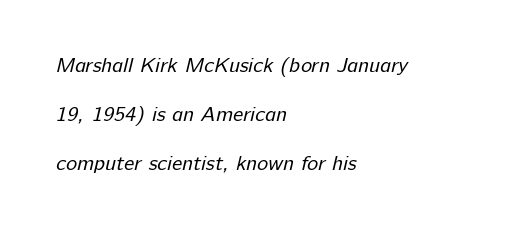
{"bold": "no", "underline": "no", "align": "left", "line_spacing": "loose", "line_spacing_ratio": 2.33, "letter_spacing": "normal", "letter_spacing_em": 0.0, "glyph_px": 21}
